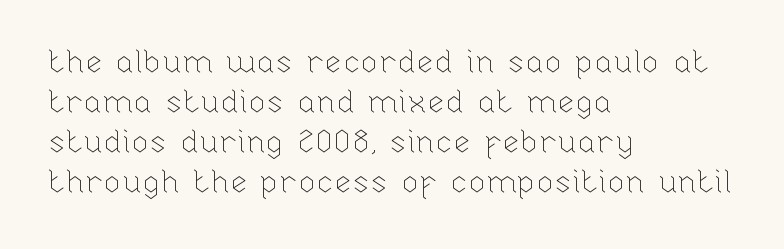
Q: Is the text bold? A: No.
Q: Is the text italic (slanted)? A: No, it is upright.
Q: Is the text underlined? A: No.
Q: How is the paragraph aligned? A: Left-aligned.
Q: Is the spacing between letters normal or unusually wide? A: Normal.
Q: Is the spacing between lines tight, normal or loose? A: Normal.
Q: Width (condensed, normal, or wide)? A: Normal.
Q: Stroke contrast? A: Low.
Q: x-height? A: Medium.
Q: Monospaced? A: No.
